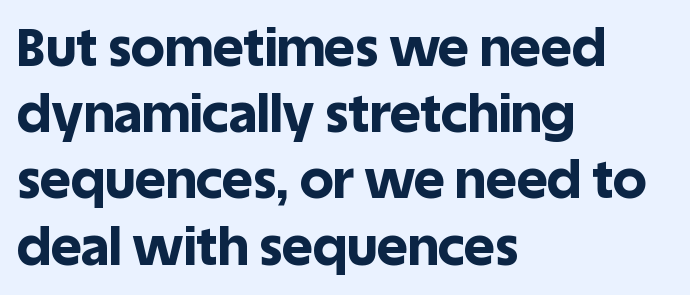
Q: Is the text bold? A: Yes.
Q: Is the text italic (slanted)? A: No, it is upright.
Q: Is the typeface a serif or a sans-serif typeface? A: Sans-serif.
Q: Is the text underlined? A: No.
Q: How is the paragraph aligned? A: Left-aligned.
Q: Is the spacing between letters normal or unusually wide? A: Normal.
Q: Is the spacing between lines tight, normal or loose? A: Normal.
Q: Width (condensed, normal, or wide)? A: Normal.
Q: x-height? A: Large.
Q: Monospaced? A: No.
